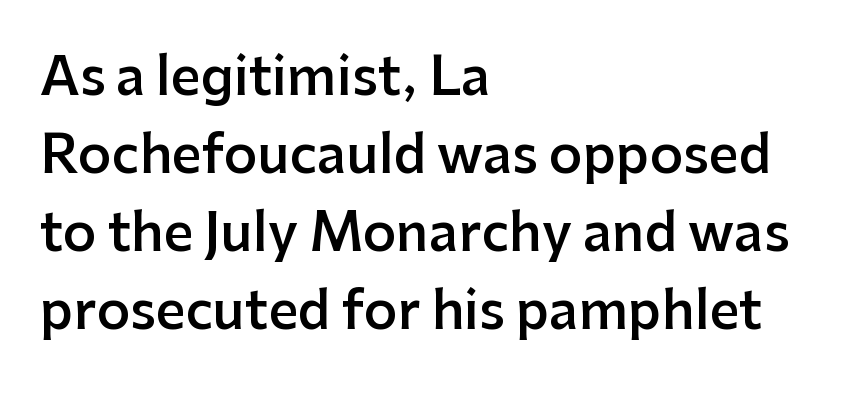
{"serif": "no", "italic": "no", "bold": "semi", "weight": "semibold", "width": "normal", "stroke_contrast": "low", "x_height": "medium", "monospaced": "no", "underline": "no", "align": "left", "line_spacing": "normal", "line_spacing_ratio": 1.5, "letter_spacing": "normal", "letter_spacing_em": 0.0, "glyph_px": 52}
